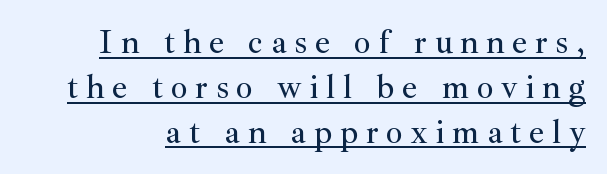
Unlike italic type, these characters show no tilt at all. What's the leading like? Ordinary, nothing unusual. Emphasis is given by a line drawn under the lettering. These lines are rendered in a variable-pitch font. The passage shown has open, widely tracked lettering throughout. Little horizontal feet cap the strokes, marking this as serif type.
